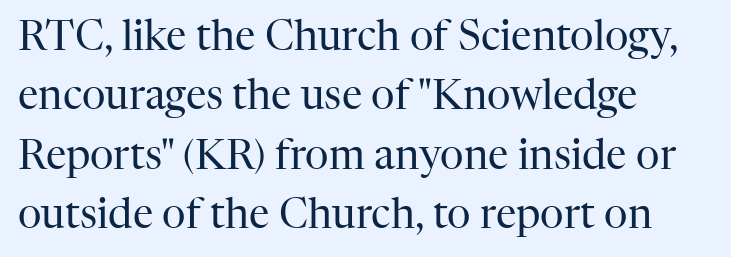
Check where the strokes stop: tiny serifs finish them off. Teacher's note: observe the even left margin — that is flush-left alignment. The letters advance in unequal steps, a hallmark of proportional type. The strokes are not fattened; the text isn't bold. Every character sits straight up, as roman type does. The string is rendered with underlining switched off.
